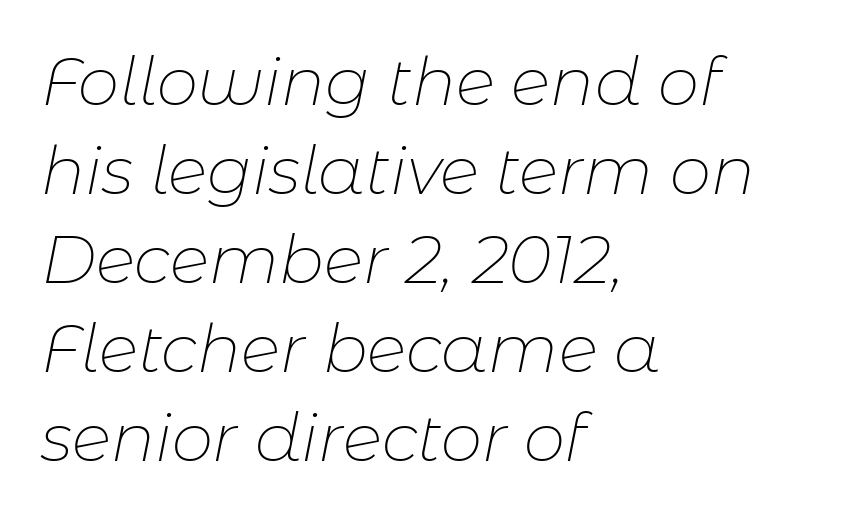
Each word holds together tightly as a unit, with standard inter-letter gaps. You can tell it's italic because the verticals aren't actually vertical. A typesetter would call this proportional, since set widths differ per character. Where is the straight margin? On the left. Clear beneath every line of the passage. The vertical gap from one line to the next is medium.
